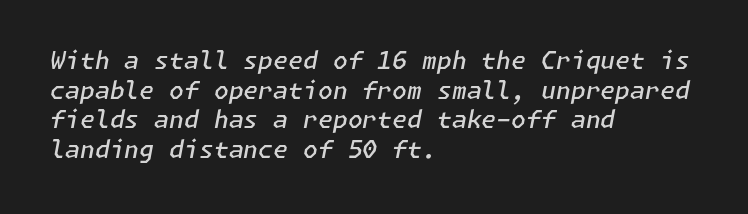
Leftover space on each line is placed entirely after the last word. Beneath every word, the page is bare. A typesetter would call this zero additional tracking. The passage shown leans; its letterforms are oblique.
